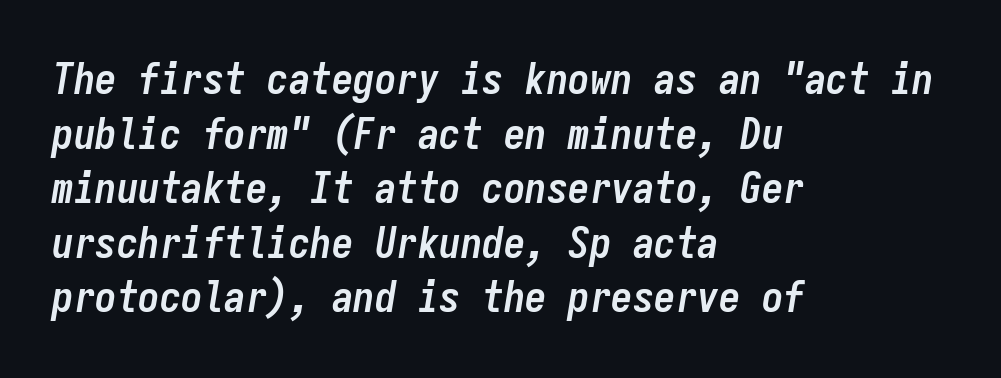
{"italic": "yes", "lean": "right", "slant_degrees": 9, "bold": "yes", "weight": "semibold", "width": "condensed", "stroke_contrast": "low", "x_height": "medium", "monospaced": "yes", "underline": "no", "align": "left", "line_spacing": "normal", "line_spacing_ratio": 1.27, "letter_spacing": "normal", "letter_spacing_em": 0.0, "glyph_px": 43}
